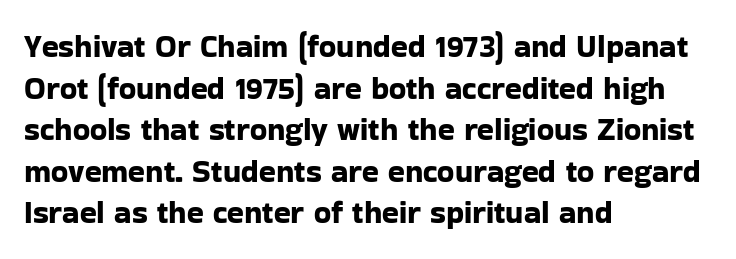
Q: Is the text italic (slanted)? A: No, it is upright.
Q: Is the typeface a serif or a sans-serif typeface? A: Sans-serif.
Q: Is the text underlined? A: No.
Q: How is the paragraph aligned? A: Left-aligned.
Q: Is the spacing between letters normal or unusually wide? A: Normal.
Q: Is the spacing between lines tight, normal or loose? A: Normal.
Q: Width (condensed, normal, or wide)? A: Normal.
Q: Stroke contrast? A: Low.
Q: x-height? A: Medium.
Q: Monospaced? A: No.
